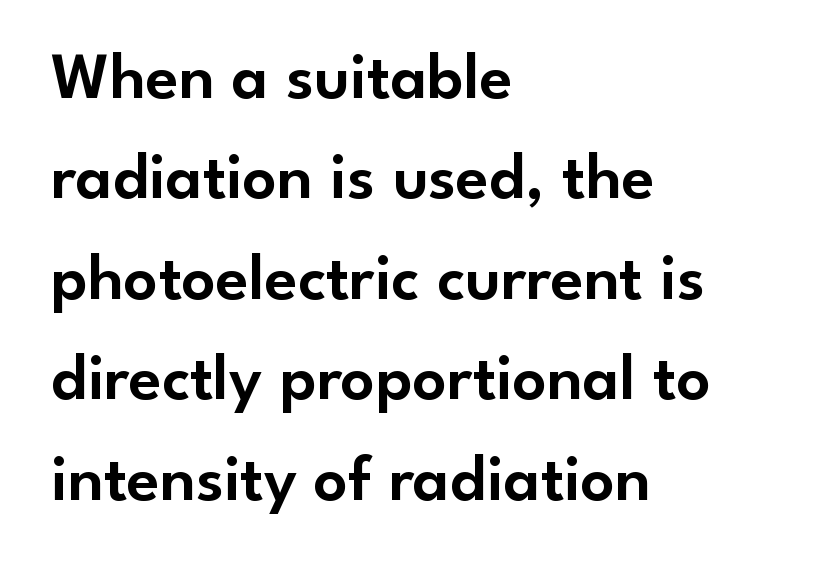
Q: Is the text italic (slanted)? A: No, it is upright.
Q: Is the typeface a serif or a sans-serif typeface? A: Sans-serif.
Q: Is the text underlined? A: No.
Q: How is the paragraph aligned? A: Left-aligned.
Q: Is the spacing between letters normal or unusually wide? A: Normal.
Q: Is the spacing between lines tight, normal or loose? A: Normal.
Q: Width (condensed, normal, or wide)? A: Normal.
Q: Stroke contrast? A: Low.
Q: x-height? A: Small.
Q: Monospaced? A: No.
